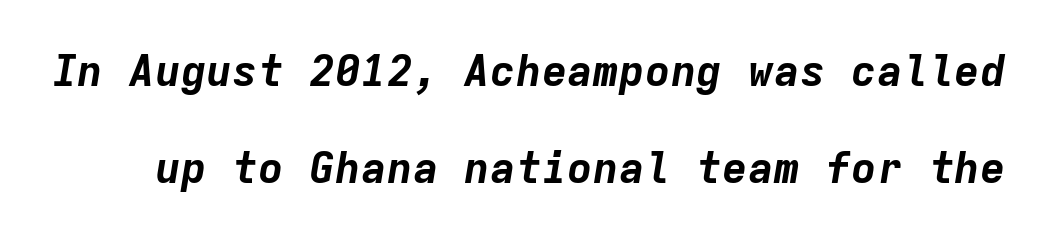
The image shows 43 px bold type, italic (leaning right), monospaced; set loose line spacing (2.26x), normal letter spacing, not underlined; low stroke contrast and a medium x-height.
